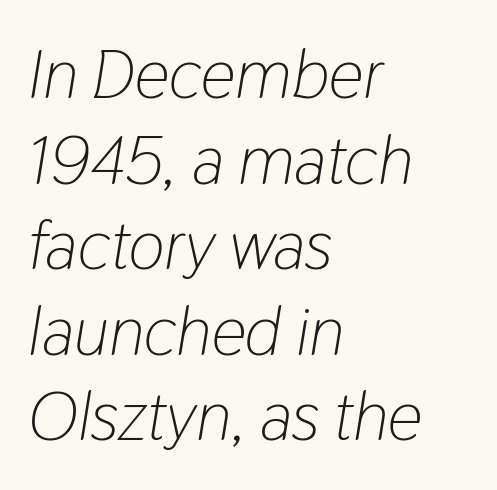
Q: Is the text bold? A: No.
Q: Is the text italic (slanted)? A: Yes, it leans right by about 9 degrees.
Q: Is the text underlined? A: No.
Q: How is the paragraph aligned? A: Left-aligned.
Q: Is the spacing between letters normal or unusually wide? A: Normal.
Q: Width (condensed, normal, or wide)? A: Condensed.
Q: Stroke contrast? A: Low.
Q: x-height? A: Medium.
Q: Monospaced? A: No.
